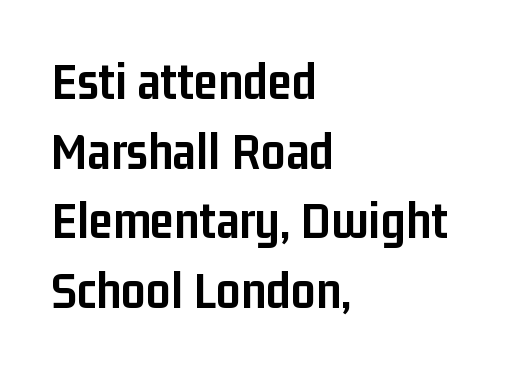
The image shows 54 px semibold, condensed sans-serif type, upright; set left-aligned, normal line spacing (1.29x), normal letter spacing, not underlined; low stroke contrast and a medium x-height.
